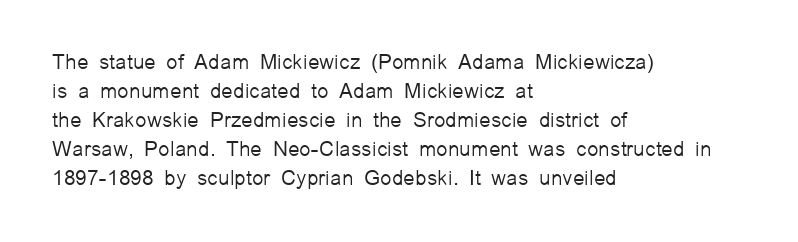
{"italic": "no", "bold": "no", "underline": "no", "align": "left", "line_spacing": "normal", "line_spacing_ratio": 1.38, "letter_spacing": "normal", "letter_spacing_em": 0.0, "glyph_px": 21}
